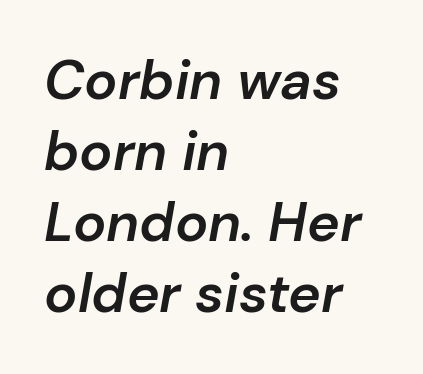
The image shows 55 px semibold type, italic (leaning right); set left-aligned, normal line spacing (1.29x), normal letter spacing, not underlined; low stroke contrast and a medium x-height.
